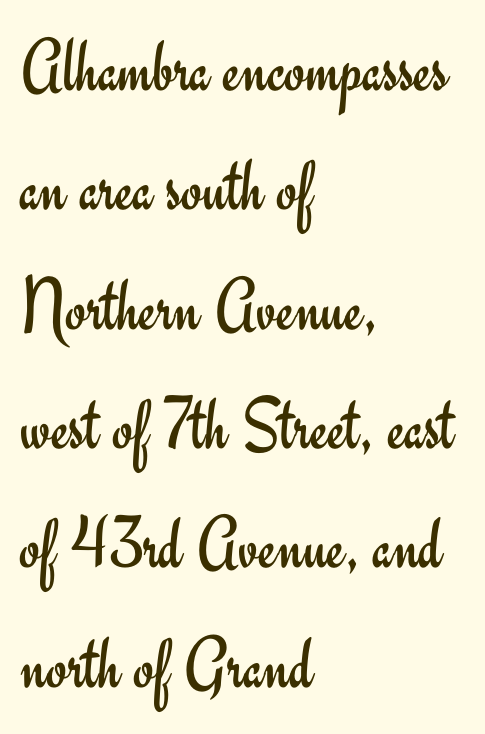
The image shows 76 px regular-weight sans-serif type; set left-aligned, normal line spacing (1.57x), normal letter spacing, not underlined; low stroke contrast and a small x-height.
